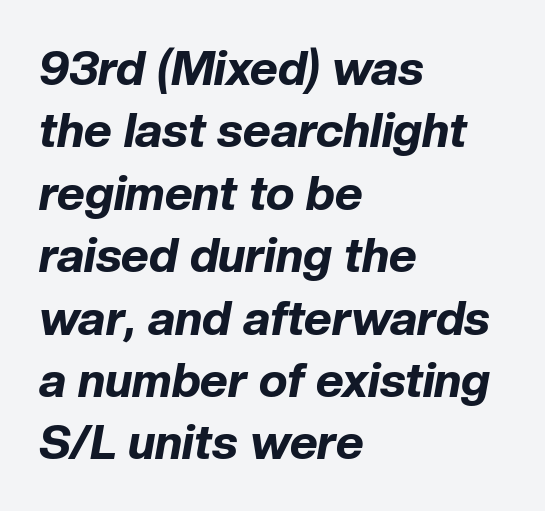
Q: Is the text bold? A: Yes.
Q: Is the text italic (slanted)? A: Yes, it leans right by about 10 degrees.
Q: Is the text underlined? A: No.
Q: How is the paragraph aligned? A: Left-aligned.
Q: Is the spacing between letters normal or unusually wide? A: Normal.
Q: Is the spacing between lines tight, normal or loose? A: Normal.
Q: Width (condensed, normal, or wide)? A: Normal.
Q: Stroke contrast? A: Low.
Q: x-height? A: Medium.
Q: Monospaced? A: No.
